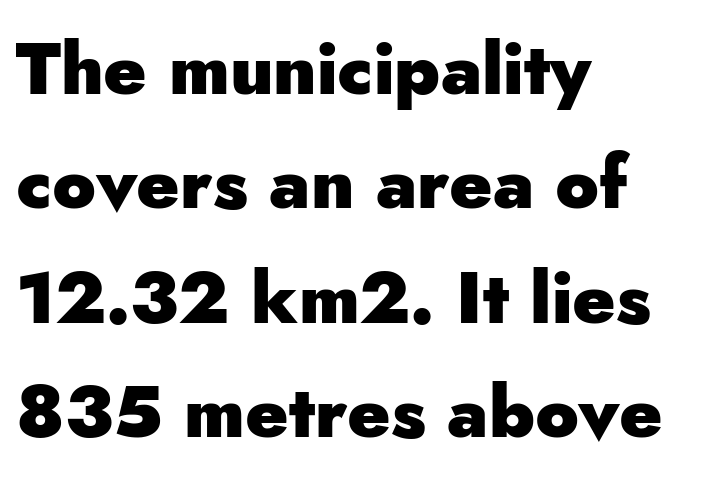
The lines are quadded left. Leading: standard. The characters display no serif detailing; their extremities are plain. Ascenders rise straight up at ninety degrees. Plenty of ink on the page — the face is bold. Anything drawn beneath the words? Only blank space.
